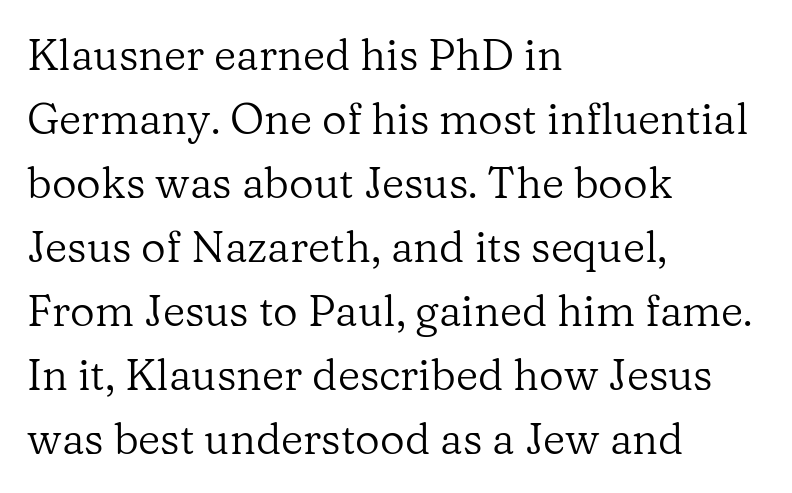
The image shows 43 px regular-weight serif type, upright; set left-aligned, normal line spacing (1.49x), normal letter spacing, not underlined; low stroke contrast and a medium x-height.
